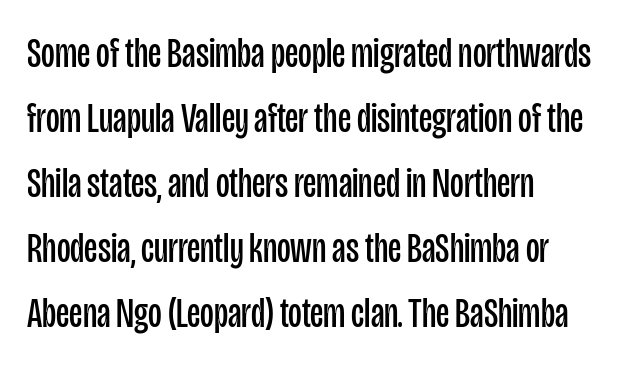
In terms of letterspacing, this is plain default setting. To sum up the face: it is a sans, with no serifs. Is the type heavy? It reads as light-to-regular instead. Honestly, there is no underline to notice here at all. Spacing verdict: proportional, widths tailored to each character. How would I describe the line gaps? Plain and ordinary.
